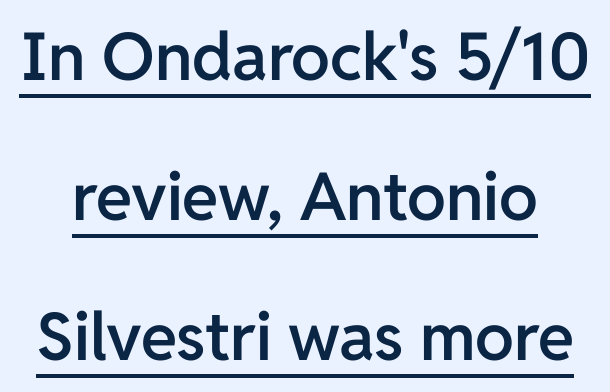
{"serif": "no", "italic": "no", "bold": "semi", "weight": "semibold", "width": "normal", "stroke_contrast": "low", "x_height": "medium", "monospaced": "no", "underline": "yes", "line_spacing": "loose", "line_spacing_ratio": 2.12, "letter_spacing": "normal", "letter_spacing_em": 0.0, "glyph_px": 66}
